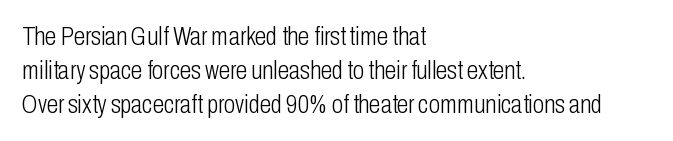
The image shows 26 px text type, upright; set left-aligned, normal line spacing (1.3x), normal letter spacing, not underlined.
